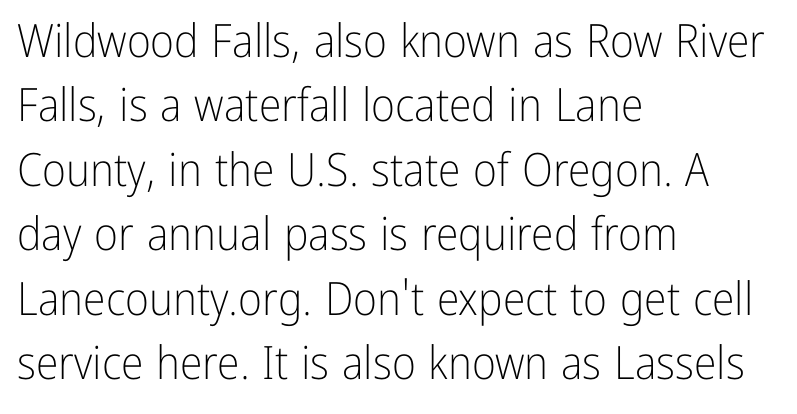
Evenly set lines give the paragraph a standard silhouette. A typesetter would label this face a sans. The letters look calm and open, with moderate or lighter stems. You could call the tracking neutral — neither tight nor loose.
